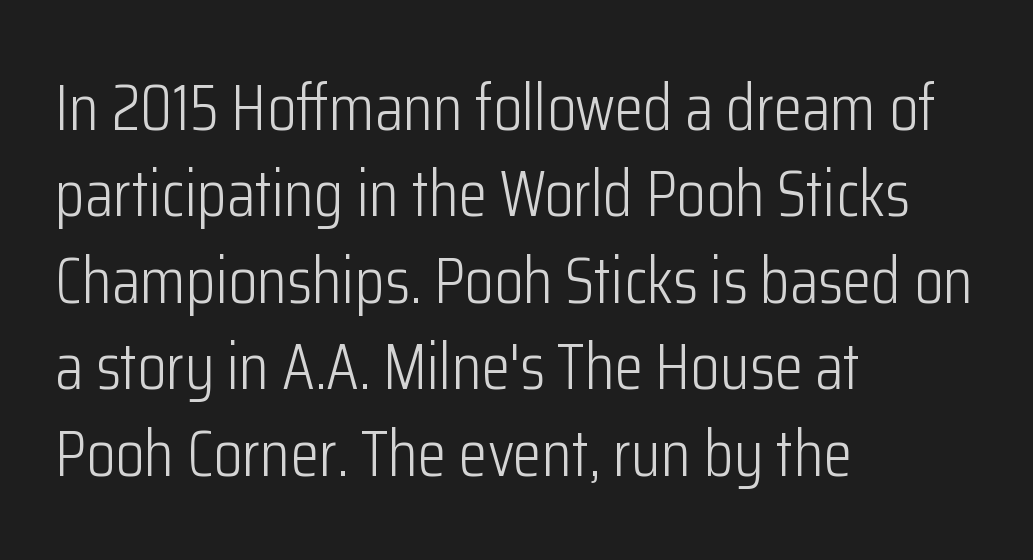
Q: Is the text bold? A: No.
Q: Is the text italic (slanted)? A: No, it is upright.
Q: Is the typeface a serif or a sans-serif typeface? A: Sans-serif.
Q: Is the text underlined? A: No.
Q: How is the paragraph aligned? A: Left-aligned.
Q: Is the spacing between letters normal or unusually wide? A: Normal.
Q: Is the spacing between lines tight, normal or loose? A: Normal.
Q: Width (condensed, normal, or wide)? A: Condensed.
Q: Stroke contrast? A: Low.
Q: x-height? A: Medium.
Q: Monospaced? A: No.
